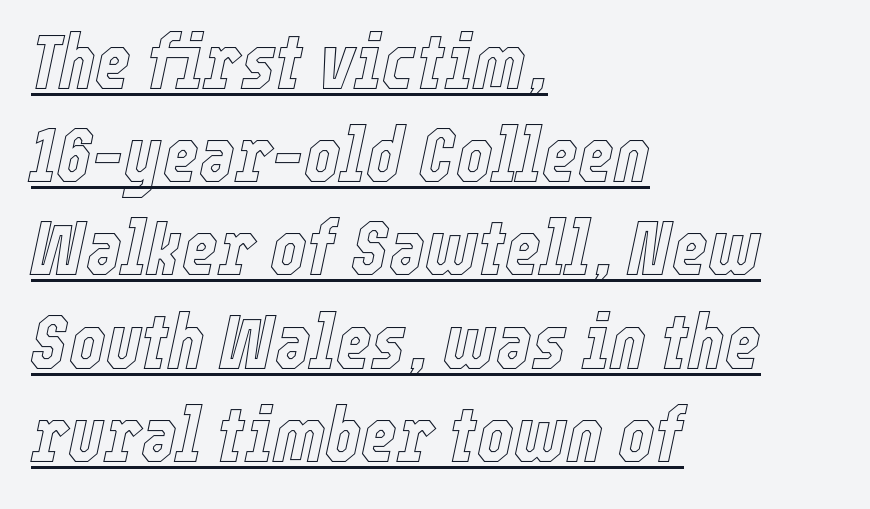
You could not count columns in this text — the font is proportionally spaced. Every word sits above its own underline. If you drew a line through each stem, it would be angled. These lines stack with their left ends in a neat column.
